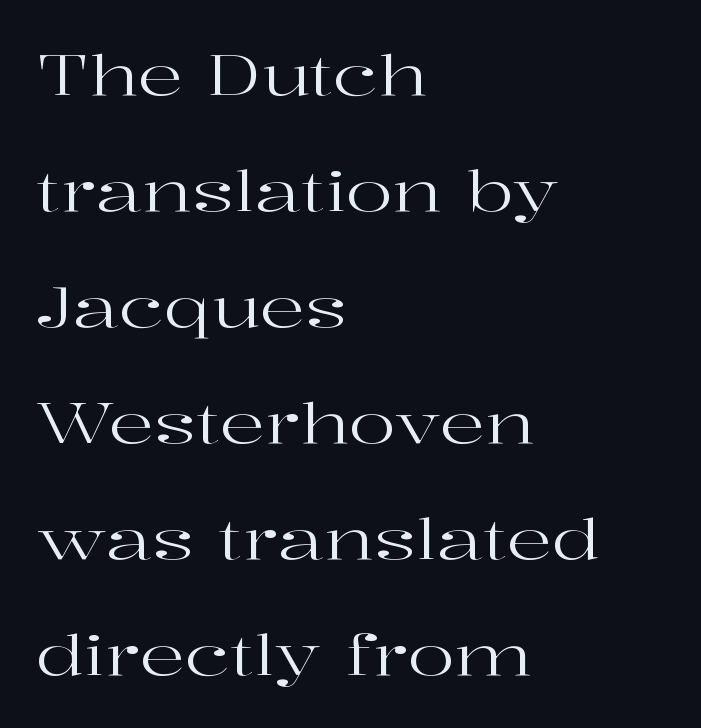
The image shows 56 px regular-weight, wide serif type, upright; set left-aligned, loose line spacing (2.07x), normal letter spacing, not underlined; high stroke contrast and a medium x-height.
